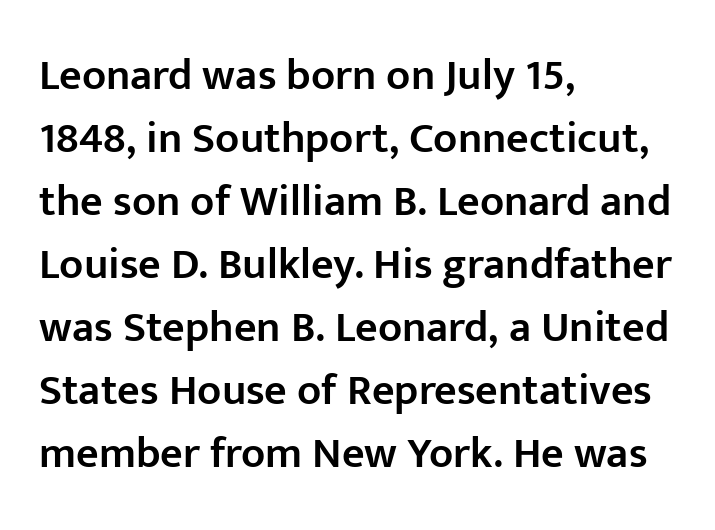
{"serif": "no", "italic": "no", "bold": "semi", "weight": "semibold", "width": "normal", "stroke_contrast": "low", "x_height": "medium", "monospaced": "no", "underline": "no", "align": "left", "line_spacing": "normal", "line_spacing_ratio": 1.43, "letter_spacing": "normal", "letter_spacing_em": 0.0, "glyph_px": 44}
